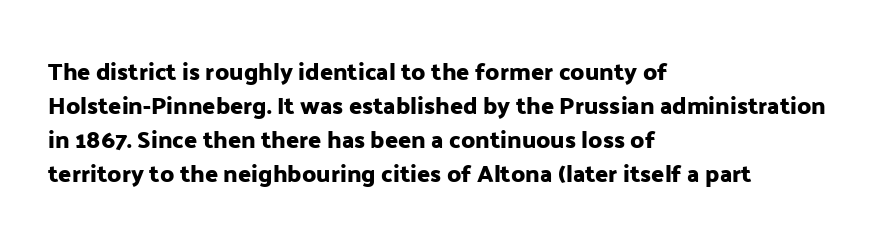
{"italic": "no", "underline": "no", "align": "left", "line_spacing": "normal", "line_spacing_ratio": 1.42, "letter_spacing": "normal", "letter_spacing_em": 0.0, "glyph_px": 24}
